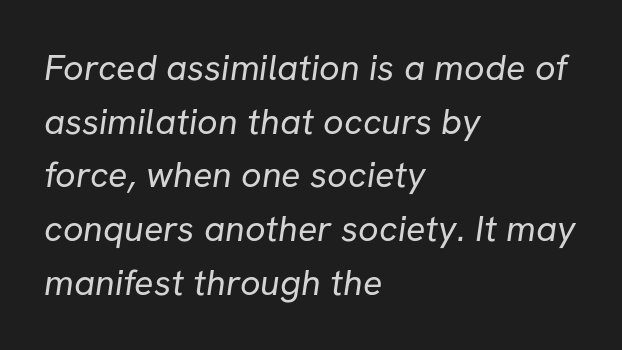
{"serif": "no", "bold": "no", "weight": "regular", "width": "normal", "stroke_contrast": "low", "x_height": "medium", "monospaced": "no", "underline": "no", "align": "left", "line_spacing": "normal", "line_spacing_ratio": 1.49, "letter_spacing": "normal", "letter_spacing_em": 0.0, "glyph_px": 36}
